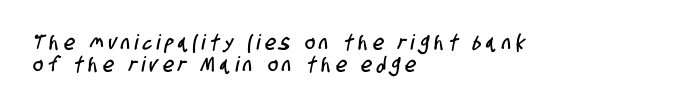
Q: Is the text underlined? A: No.
Q: How is the paragraph aligned? A: Left-aligned.
Q: Is the spacing between letters normal or unusually wide? A: Unusually wide.
Q: Is the spacing between lines tight, normal or loose? A: Tight.
